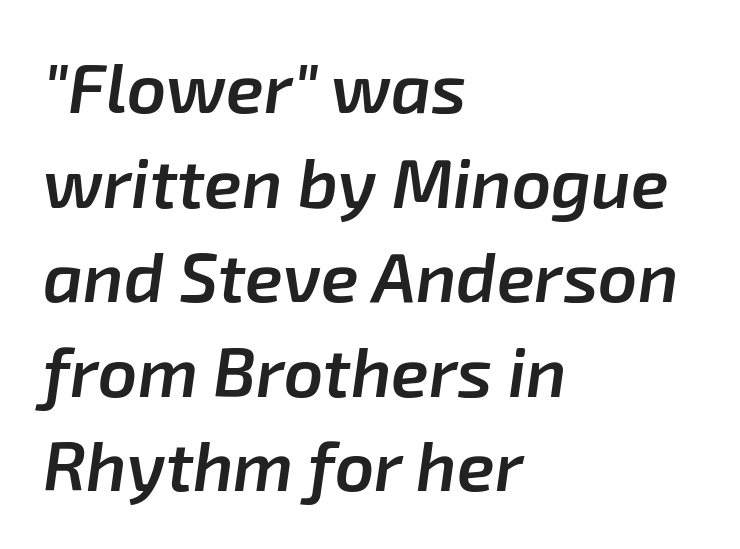
{"italic": "yes", "lean": "right", "slant_degrees": 8, "bold": "semi", "weight": "semibold", "width": "normal", "stroke_contrast": "low", "x_height": "medium", "monospaced": "no", "underline": "no", "align": "left", "line_spacing": "normal", "line_spacing_ratio": 1.37, "letter_spacing": "normal", "letter_spacing_em": 0.0, "glyph_px": 69}
